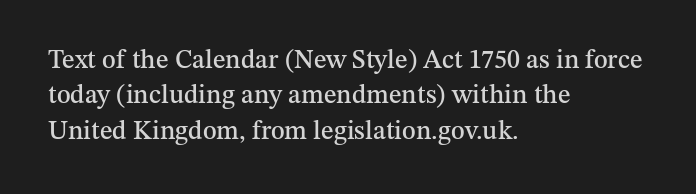
Q: Is the text italic (slanted)? A: No, it is upright.
Q: Is the text underlined? A: No.
Q: How is the paragraph aligned? A: Left-aligned.
Q: Is the spacing between letters normal or unusually wide? A: Normal.
Q: Is the spacing between lines tight, normal or loose? A: Normal.
